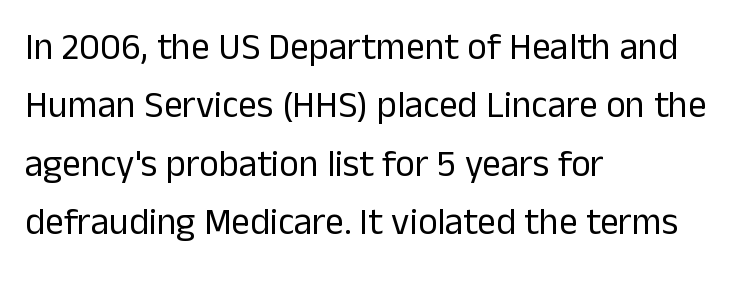
{"serif": "no", "italic": "no", "bold": "no", "weight": "regular", "width": "normal", "stroke_contrast": "low", "x_height": "medium", "monospaced": "no", "underline": "no", "align": "left", "line_spacing": "normal", "line_spacing_ratio": 1.58, "letter_spacing": "normal", "letter_spacing_em": 0.0, "glyph_px": 37}
